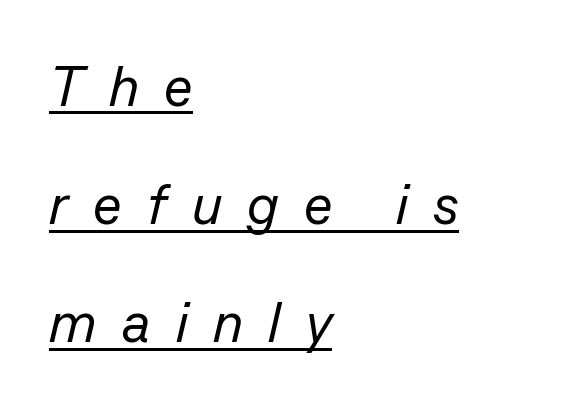
Observe the lean: these are italic letterforms. The face looks like a standard text weight, possibly lighter. Each letter keeps its own natural width here, so spacing adapts to shape. Teacher's note: observe the even left margin — that is flush-left alignment. Observe the wide spacing: letters keep a clear distance from each other.
